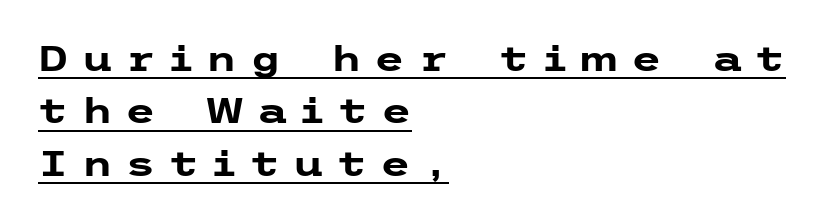
The image shows 35 px heavy, wide sans-serif type, upright; set left-aligned, normal line spacing (1.5x), unusually wide letter spacing (+0.37 em), underlined; low stroke contrast and a medium x-height.
